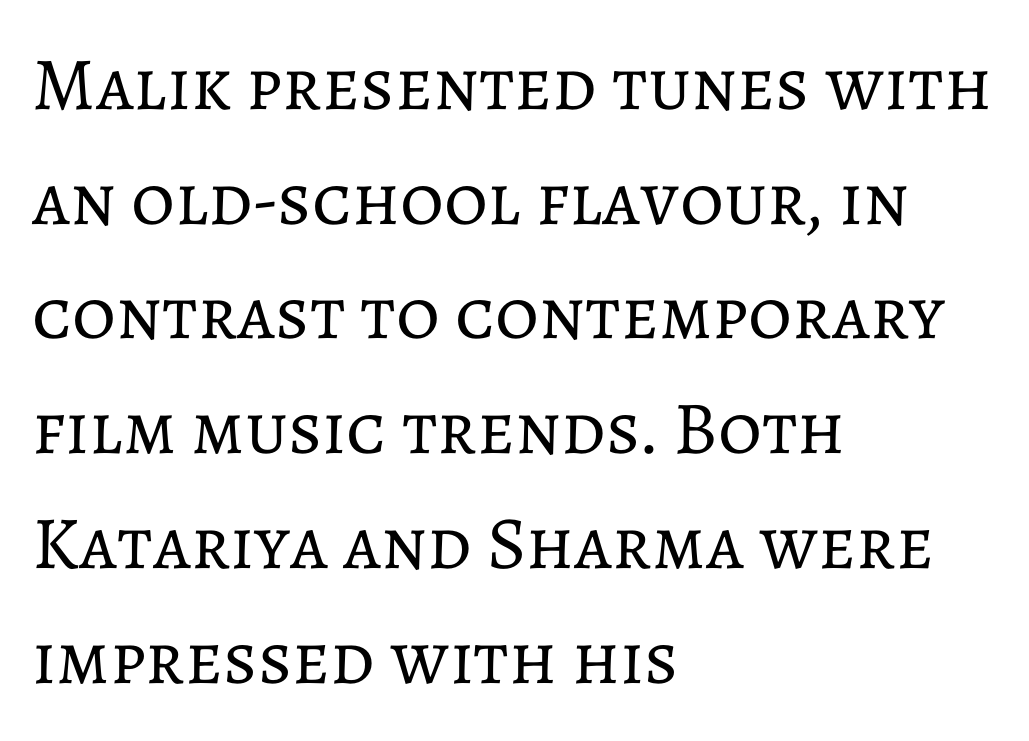
Q: Is the text bold? A: No.
Q: Is the text italic (slanted)? A: No, it is upright.
Q: Is the text underlined? A: No.
Q: How is the paragraph aligned? A: Left-aligned.
Q: Is the spacing between letters normal or unusually wide? A: Normal.
Q: Is the spacing between lines tight, normal or loose? A: Normal.
Q: Width (condensed, normal, or wide)? A: Normal.
Q: Stroke contrast? A: Low.
Q: x-height? A: Medium.
Q: Monospaced? A: No.
